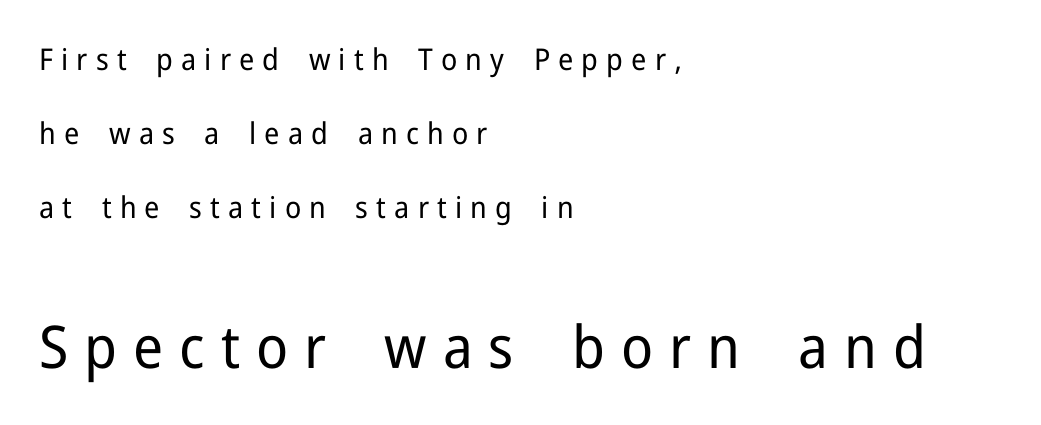
{"serif": "no", "italic": "no", "bold": "no", "weight": "regular", "width": "normal", "stroke_contrast": "low", "x_height": "medium", "monospaced": "no", "underline": "no", "align": "left", "line_spacing": "loose", "line_spacing_ratio": 2.46, "letter_spacing": "wide", "letter_spacing_em": 0.27, "larger_block": "second", "size_ratio": 1.97, "glyph_px": 59}
